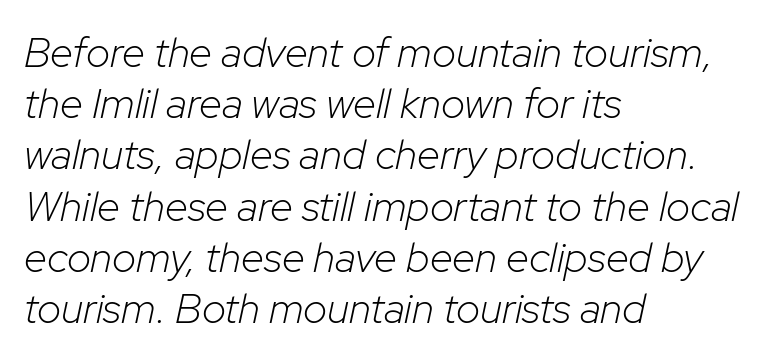
Q: Is the text bold? A: No.
Q: Is the text italic (slanted)? A: Yes, it leans right by about 12 degrees.
Q: Is the text underlined? A: No.
Q: How is the paragraph aligned? A: Left-aligned.
Q: Is the spacing between letters normal or unusually wide? A: Normal.
Q: Width (condensed, normal, or wide)? A: Normal.
Q: Stroke contrast? A: Low.
Q: x-height? A: Medium.
Q: Monospaced? A: No.
